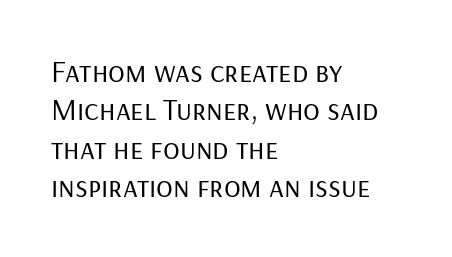
{"serif": "no", "italic": "no", "bold": "no", "weight": "regular", "width": "normal", "stroke_contrast": "low", "x_height": "medium", "monospaced": "no", "underline": "no", "align": "left", "line_spacing_ratio": 1.24, "letter_spacing": "normal", "letter_spacing_em": 0.0, "glyph_px": 31}
